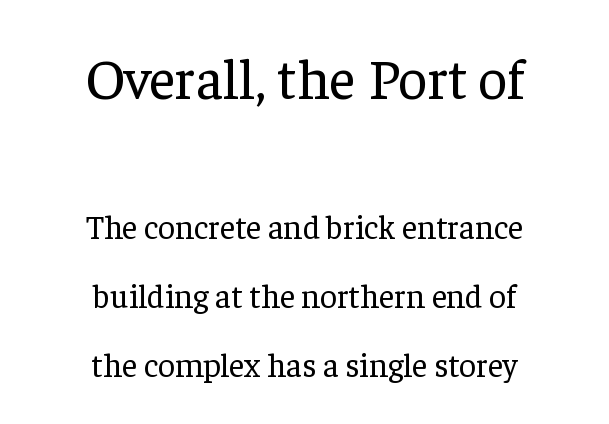
Q: Is the text bold? A: No.
Q: Is the text italic (slanted)? A: No, it is upright.
Q: Is the typeface a serif or a sans-serif typeface? A: Serif.
Q: Is the text underlined? A: No.
Q: How is the paragraph aligned? A: Centered.
Q: Is the spacing between letters normal or unusually wide? A: Normal.
Q: Is the spacing between lines tight, normal or loose? A: Loose.
Q: Which block of text is set in a larger size, the first (top) or the second (bottom)? A: The first (top) one.
Q: Width (condensed, normal, or wide)? A: Normal.
Q: Stroke contrast? A: Low.
Q: x-height? A: Medium.
Q: Monospaced? A: No.
